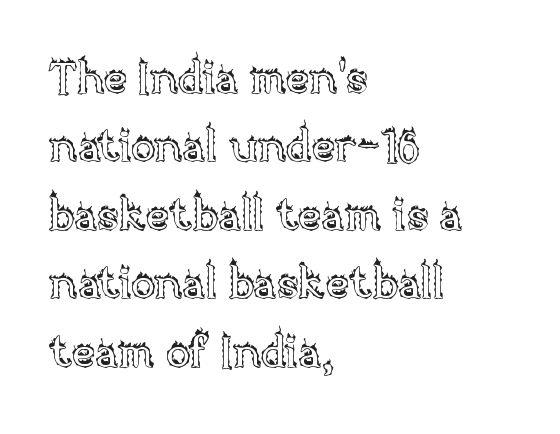
Underlining? Definitely not there. The letterforms sit shoulder to shoulder at normal distance. A student would call this left alignment; a typographer would say flush left, rag right. The space between consecutive lines is moderate. The passage shown is typed in a proportional face where columns would drift.
